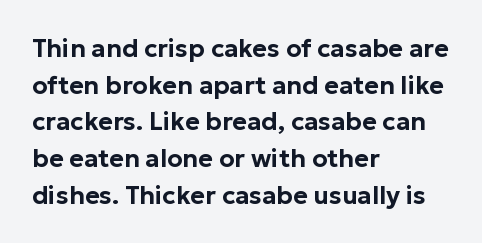
The letters stand straight up with perfectly vertical stems. The tracking reads as untouched default to a designer's eye. Vertical spacing — default. All the whitespace from short lines collects on the right. Bare-footed words on every line.
